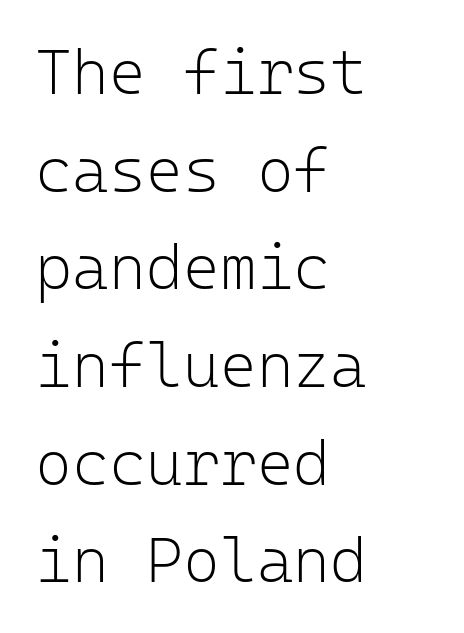
The image shows 63 px light sans-serif type, upright, monospaced; set left-aligned, normal line spacing (1.55x), normal letter spacing, not underlined; low stroke contrast and a medium x-height.
